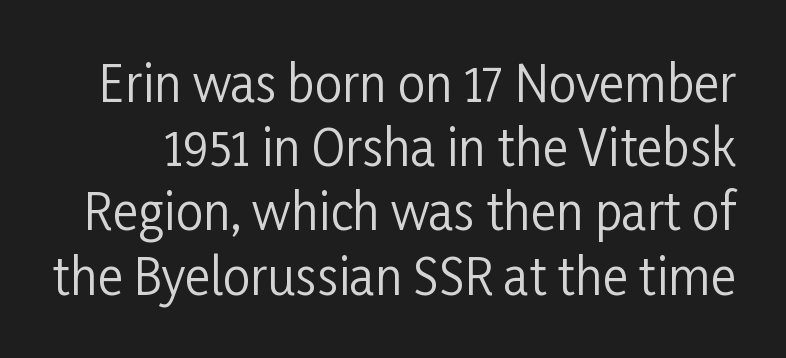
Italic? Not at all — the glyphs are vertical. Grotesque or geometric, the face here clearly has no serifs. Proportional: the letters do not fall into vertical columns. This is not heavy type; no bold has been used. The baseline area is clear. Rows of type keep a routine distance in the vertical direction.
